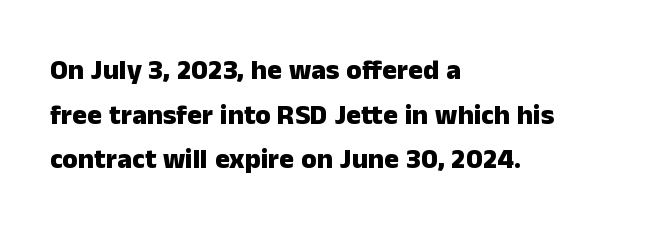
The rendering uses a bold face; every stroke is thick and dark. What stands out about the letter spacing? Nothing — it is the standard amount. A typesetter would call this proportional, since set widths differ per character. Underlining? Definitely not there. It's the straight-up-and-down kind of type. One glance says typical: line gaps are just what's usual.
